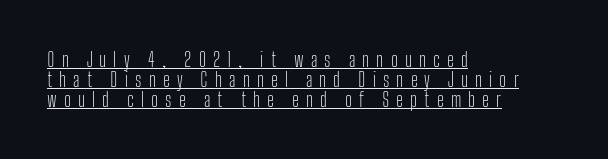
Q: Is the text bold? A: No.
Q: Is the text italic (slanted)? A: No, it is upright.
Q: Is the text underlined? A: Yes.
Q: How is the paragraph aligned? A: Left-aligned.
Q: Is the spacing between letters normal or unusually wide? A: Unusually wide.
Q: Is the spacing between lines tight, normal or loose? A: Tight.
